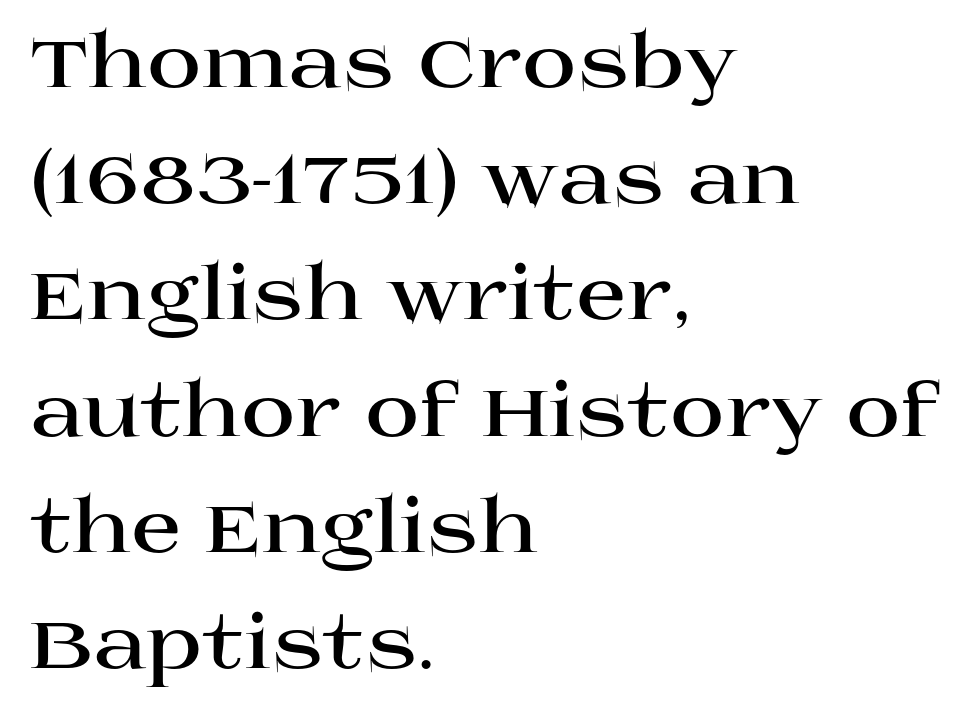
{"serif": "yes", "italic": "no", "bold": "yes", "weight": "bold", "width": "wide", "stroke_contrast": "high", "x_height": "large", "monospaced": "no", "underline": "no", "align": "left", "line_spacing": "normal", "line_spacing_ratio": 1.55, "letter_spacing": "normal", "letter_spacing_em": 0.0, "glyph_px": 75}
